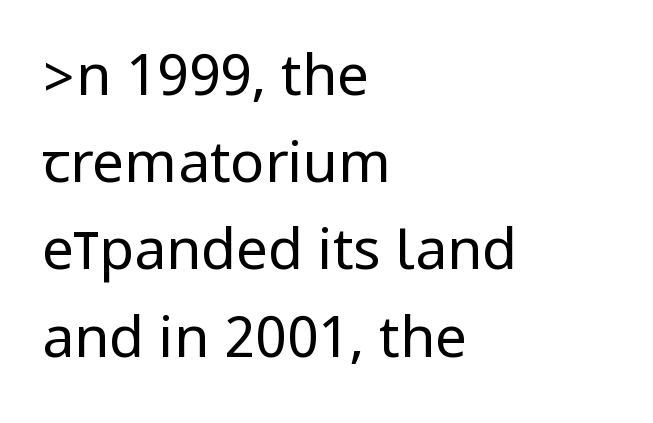
Heft: none added — not bold. The lines in this sample share a left origin and differ only in where they stop. The rendering shows plain stroke endings on the letterforms — a sans-serif design. Letters rest on an invisible, unmarked baseline.
